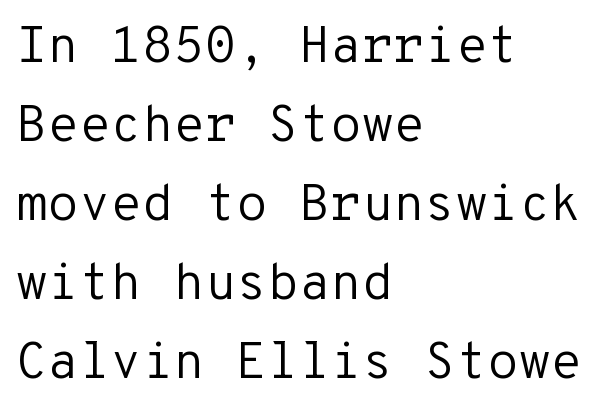
Q: Is the text bold? A: No.
Q: Is the text italic (slanted)? A: No, it is upright.
Q: Is the typeface a serif or a sans-serif typeface? A: Sans-serif.
Q: Is the text underlined? A: No.
Q: How is the paragraph aligned? A: Left-aligned.
Q: Is the spacing between letters normal or unusually wide? A: Normal.
Q: Is the spacing between lines tight, normal or loose? A: Normal.
Q: Width (condensed, normal, or wide)? A: Normal.
Q: Stroke contrast? A: Low.
Q: x-height? A: Medium.
Q: Monospaced? A: Yes.
